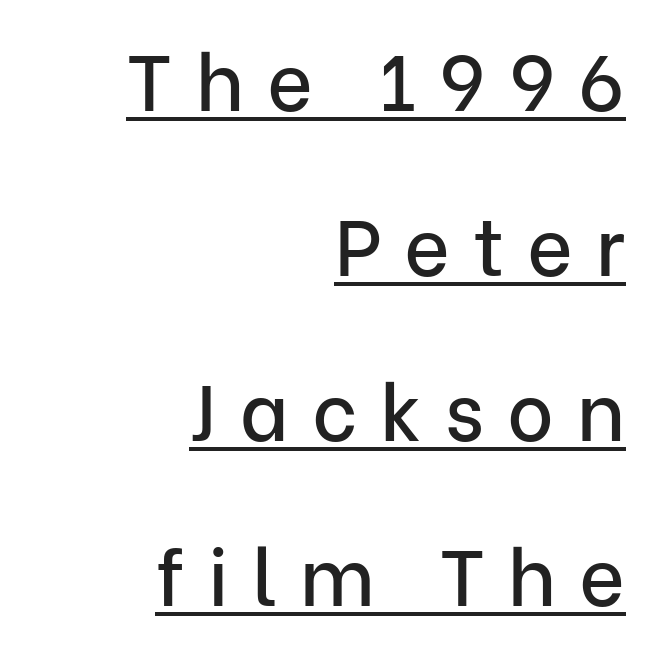
{"serif": "no", "italic": "no", "width": "normal", "stroke_contrast": "low", "x_height": "medium", "monospaced": "no", "underline": "yes", "align": "right", "line_spacing": "loose", "line_spacing_ratio": 2.09, "letter_spacing": "wide", "letter_spacing_em": 0.29, "glyph_px": 79}
